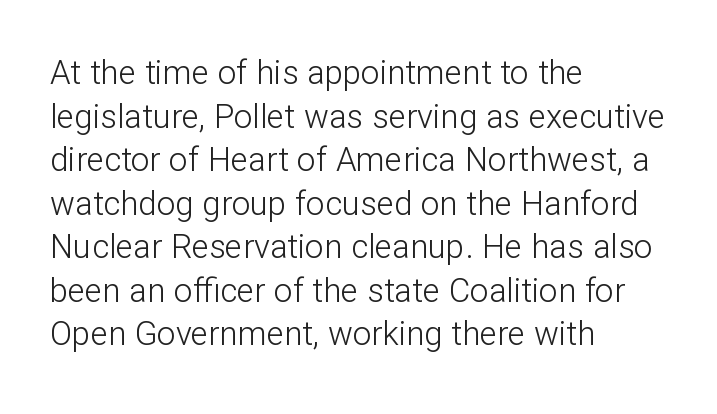
Beneath every word, the page is bare. Successive baselines arrive at the customary interval. Think of a printed novel: that variable character pitch is what you see here. Line beginnings align vertically; line endings do not. A sans-serif font was chosen for this passage. No italicization has been applied; the sample stays upright.
